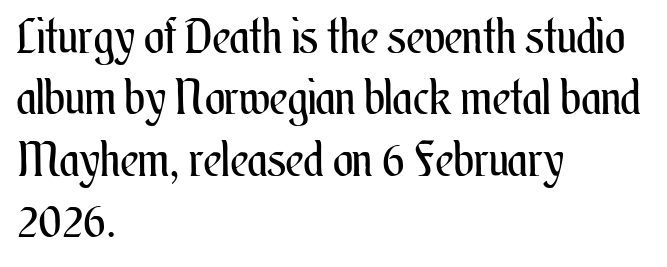
The image shows 48 px regular-weight, condensed type, upright; set left-aligned, normal line spacing (1.28x), normal letter spacing, not underlined; medium stroke contrast and a small x-height.
